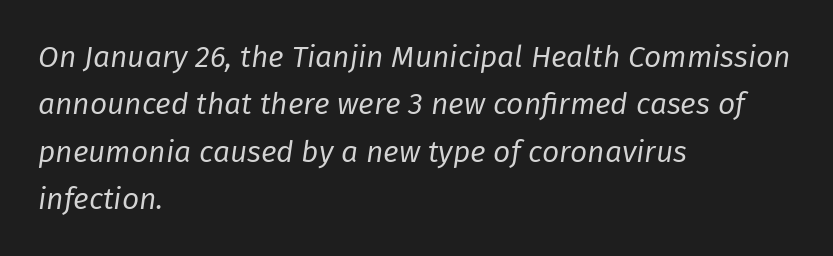
{"italic": "yes", "lean": "right", "slant_degrees": 8, "bold": "no", "weight": "regular", "width": "normal", "stroke_contrast": "low", "x_height": "medium", "monospaced": "no", "underline": "no", "align": "left", "line_spacing": "normal", "line_spacing_ratio": 1.58, "letter_spacing": "normal", "letter_spacing_em": 0.0, "glyph_px": 30}
